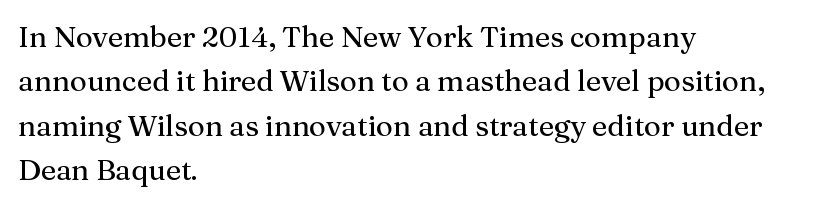
{"serif": "yes", "italic": "no", "width": "normal", "stroke_contrast": "medium", "x_height": "medium", "monospaced": "no", "underline": "no", "align": "left", "line_spacing": "normal", "line_spacing_ratio": 1.53, "letter_spacing": "normal", "letter_spacing_em": 0.0, "glyph_px": 29}
